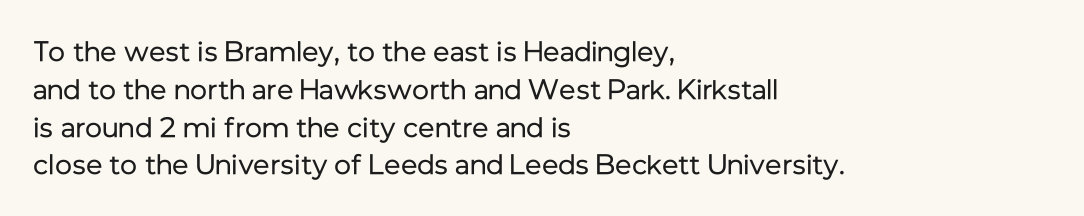
{"serif": "no", "italic": "no", "bold": "no", "weight": "regular", "width": "normal", "stroke_contrast": "low", "x_height": "medium", "monospaced": "no", "underline": "no", "align": "left", "line_spacing": "normal", "line_spacing_ratio": 1.35, "letter_spacing": "normal", "letter_spacing_em": 0.0, "glyph_px": 28}
